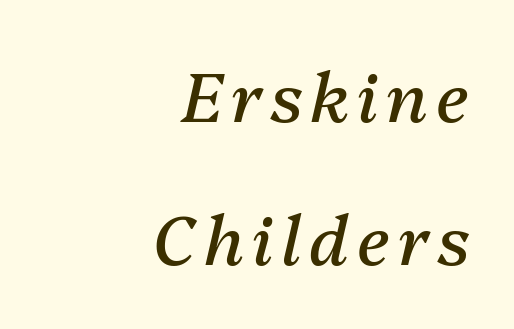
{"italic": "yes", "lean": "right", "slant_degrees": 13, "bold": "no", "weight": "regular", "width": "normal", "stroke_contrast": "medium", "x_height": "medium", "monospaced": "no", "underline": "no", "align": "right", "line_spacing": "loose", "line_spacing_ratio": 2.11, "glyph_px": 68}
